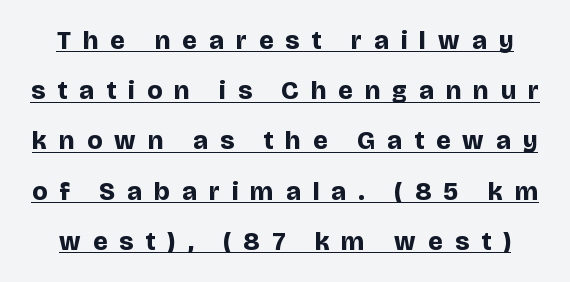
The lettering stays uniformly vertical, giving the passage a roman look. Stroke thickness is high; the sample reads as a true bold. Emphasis is given by a line drawn under the lettering. The leading is generous, giving the passage an open texture. Short note: letters widely spaced.
